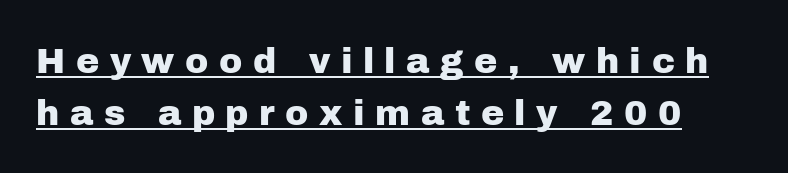
The passage shown is typed in a proportional face where columns would drift. The sample's only ornament is a line tracing under the words. This is roman type, the default non-slanted kind. The passage shown has open, widely tracked lettering throughout.
